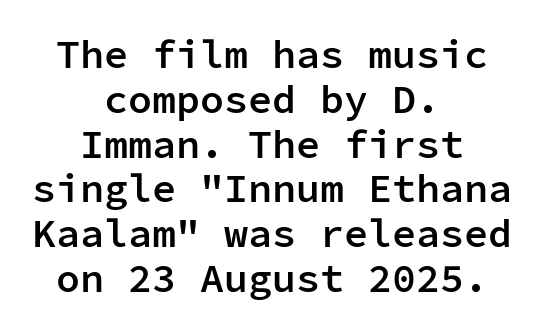
Q: Is the text bold? A: Semi-bold.
Q: Is the text italic (slanted)? A: No, it is upright.
Q: Is the typeface a serif or a sans-serif typeface? A: Sans-serif.
Q: Is the text underlined? A: No.
Q: How is the paragraph aligned? A: Centered.
Q: Is the spacing between letters normal or unusually wide? A: Normal.
Q: Is the spacing between lines tight, normal or loose? A: Tight.
Q: Width (condensed, normal, or wide)? A: Normal.
Q: Stroke contrast? A: Low.
Q: x-height? A: Medium.
Q: Monospaced? A: Yes.
